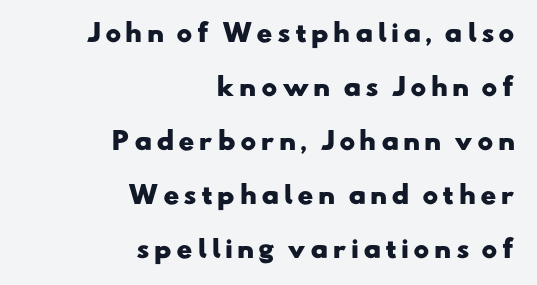
Q: Is the text bold? A: Yes.
Q: Is the text underlined? A: No.
Q: How is the paragraph aligned? A: Right-aligned.
Q: Is the spacing between lines tight, normal or loose? A: Loose.
